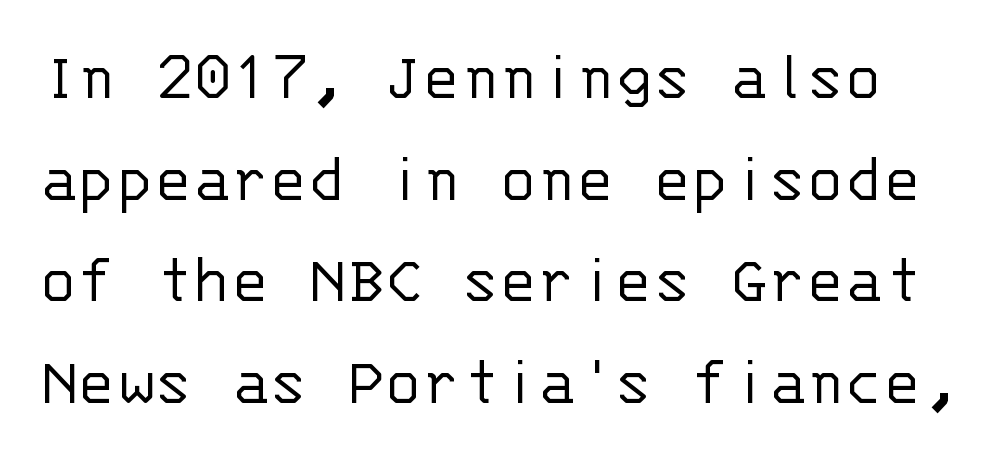
Q: Is the text bold? A: No.
Q: Is the text italic (slanted)? A: No, it is upright.
Q: Is the typeface a serif or a sans-serif typeface? A: Sans-serif.
Q: Is the text underlined? A: No.
Q: Is the spacing between letters normal or unusually wide? A: Normal.
Q: Is the spacing between lines tight, normal or loose? A: Normal.
Q: Width (condensed, normal, or wide)? A: Normal.
Q: Stroke contrast? A: Low.
Q: x-height? A: Large.
Q: Monospaced? A: Yes.
